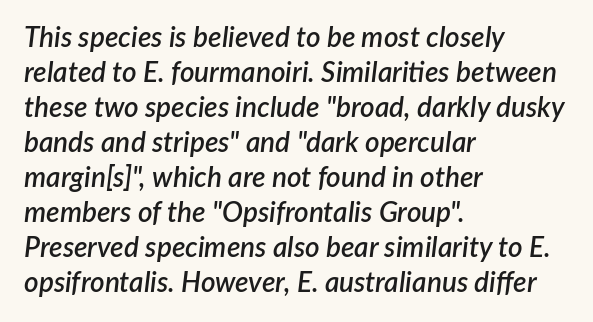
The text carries the slant typical of an italic or oblique font. Interline gaps are of average width in this sample. Rule under the text: the space is simply empty. Does the weight exceed regular? Yes, but only to semibold.
